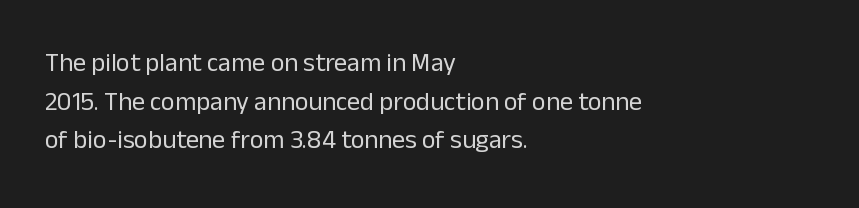
Q: Is the text bold? A: No.
Q: Is the text italic (slanted)? A: No, it is upright.
Q: Is the text underlined? A: No.
Q: How is the paragraph aligned? A: Left-aligned.
Q: Is the spacing between letters normal or unusually wide? A: Normal.
Q: Is the spacing between lines tight, normal or loose? A: Normal.
